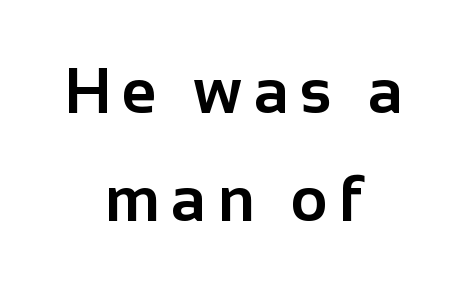
{"serif": "no", "italic": "no", "bold": "yes", "weight": "bold", "width": "normal", "stroke_contrast": "low", "x_height": "medium", "monospaced": "no", "underline": "no", "align": "center", "line_spacing_ratio": 1.72, "glyph_px": 63}
